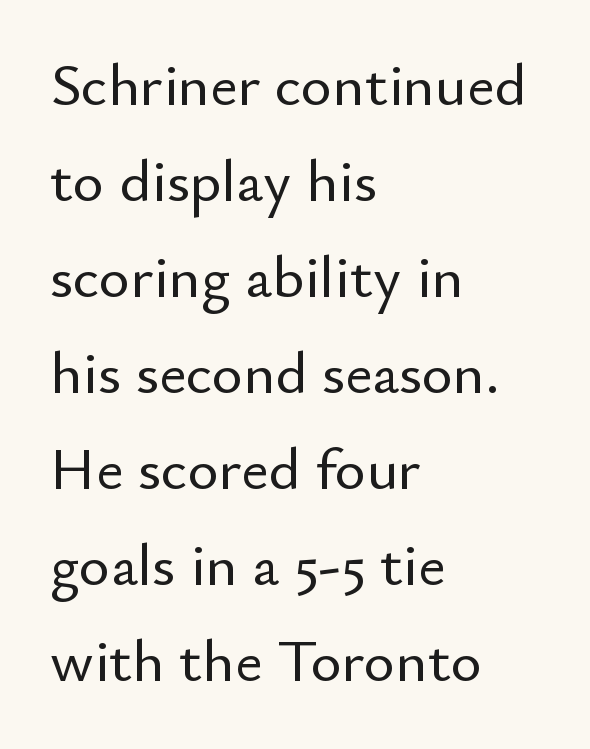
Q: Is the text italic (slanted)? A: No, it is upright.
Q: Is the typeface a serif or a sans-serif typeface? A: Sans-serif.
Q: Is the text underlined? A: No.
Q: How is the paragraph aligned? A: Left-aligned.
Q: Is the spacing between letters normal or unusually wide? A: Normal.
Q: Is the spacing between lines tight, normal or loose? A: Normal.
Q: Width (condensed, normal, or wide)? A: Normal.
Q: Stroke contrast? A: Low.
Q: x-height? A: Small.
Q: Monospaced? A: No.
